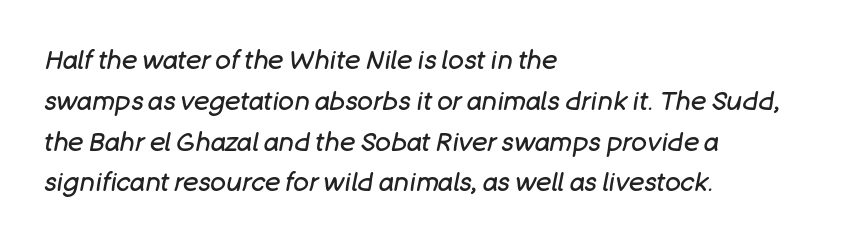
Does extra space separate the letters? No, they use regular spacing. The string is rendered with underlining switched off. The font's italic variant was chosen for this text. Bold? No — there's no thickening of the strokes. Which margin do the lines hug? The left one — the right edge is uneven.
